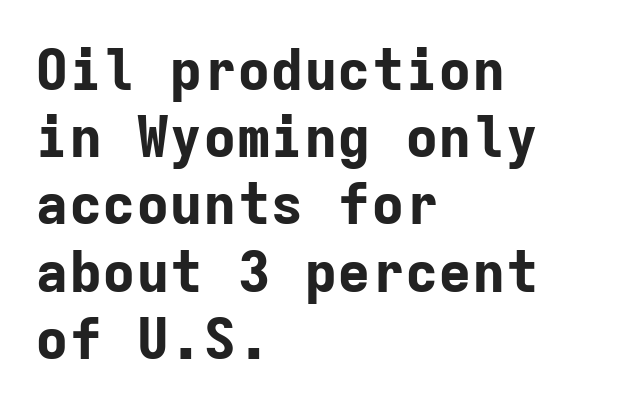
Q: Is the text bold? A: Yes.
Q: Is the text italic (slanted)? A: No, it is upright.
Q: Is the typeface a serif or a sans-serif typeface? A: Sans-serif.
Q: Is the text underlined? A: No.
Q: How is the paragraph aligned? A: Left-aligned.
Q: Is the spacing between letters normal or unusually wide? A: Normal.
Q: Width (condensed, normal, or wide)? A: Normal.
Q: Stroke contrast? A: Low.
Q: x-height? A: Medium.
Q: Monospaced? A: Yes.
